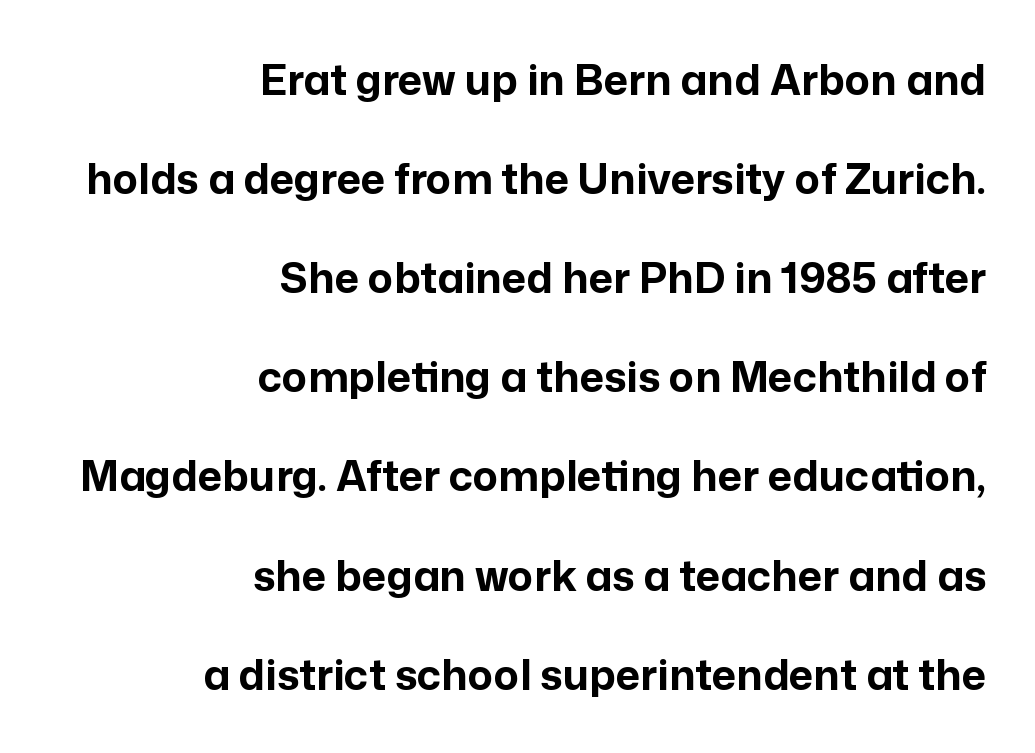
{"serif": "no", "italic": "no", "bold": "yes", "weight": "bold", "width": "normal", "stroke_contrast": "low", "x_height": "medium", "monospaced": "no", "underline": "no", "align": "right", "line_spacing": "loose", "line_spacing_ratio": 2.36, "letter_spacing": "normal", "letter_spacing_em": 0.0, "glyph_px": 42}
